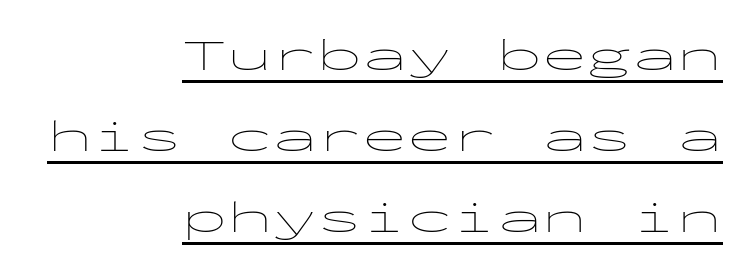
Q: Is the text bold? A: No.
Q: Is the text italic (slanted)? A: No, it is upright.
Q: Is the typeface a serif or a sans-serif typeface? A: Sans-serif.
Q: Is the text underlined? A: Yes.
Q: How is the paragraph aligned? A: Right-aligned.
Q: Is the spacing between letters normal or unusually wide? A: Normal.
Q: Width (condensed, normal, or wide)? A: Wide.
Q: Stroke contrast? A: Low.
Q: x-height? A: Medium.
Q: Monospaced? A: Yes.
